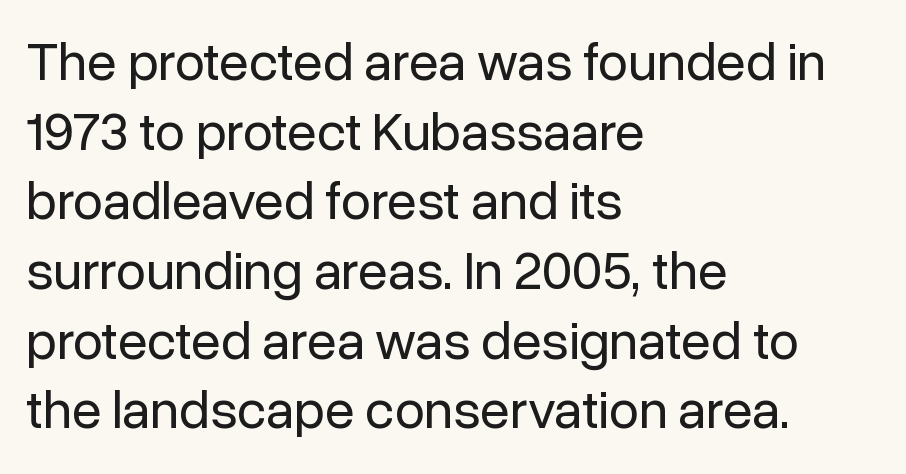
Q: Is the text bold? A: No.
Q: Is the text italic (slanted)? A: No, it is upright.
Q: Is the typeface a serif or a sans-serif typeface? A: Sans-serif.
Q: Is the text underlined? A: No.
Q: How is the paragraph aligned? A: Left-aligned.
Q: Is the spacing between letters normal or unusually wide? A: Normal.
Q: Is the spacing between lines tight, normal or loose? A: Normal.
Q: Width (condensed, normal, or wide)? A: Normal.
Q: Stroke contrast? A: Low.
Q: x-height? A: Medium.
Q: Monospaced? A: No.
